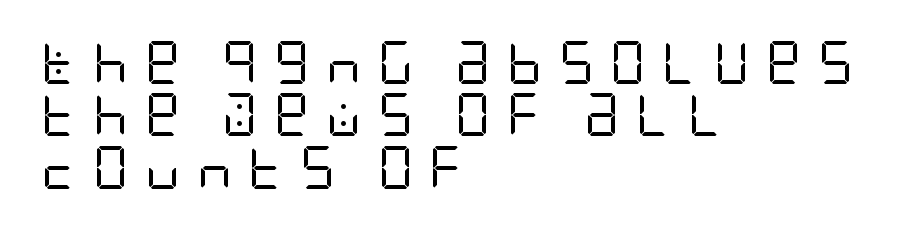
The letters are spread apart with noticeably loose tracking. The passage shown is not bold in any degree. The type sits square on the baseline with zero lean. A sans-serif font was chosen for this passage.
